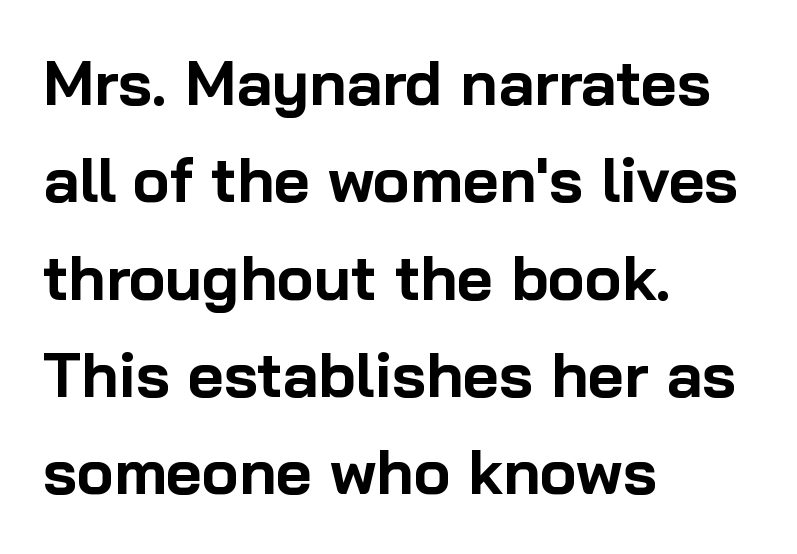
Q: Is the text bold? A: Yes.
Q: Is the text italic (slanted)? A: No, it is upright.
Q: Is the typeface a serif or a sans-serif typeface? A: Sans-serif.
Q: Is the text underlined? A: No.
Q: How is the paragraph aligned? A: Left-aligned.
Q: Is the spacing between letters normal or unusually wide? A: Normal.
Q: Is the spacing between lines tight, normal or loose? A: Normal.
Q: Width (condensed, normal, or wide)? A: Normal.
Q: Stroke contrast? A: Low.
Q: x-height? A: Medium.
Q: Monospaced? A: No.
